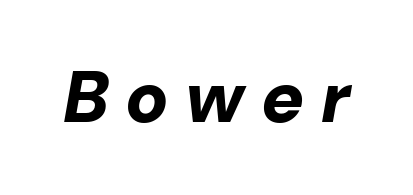
The axis of the letterforms is tilted away from vertical. Check the space under the baseline: it is left empty. Display-style spreading of the glyphs; the letterfit is very open. Looks like regular typesetting: each glyph gets only the width it needs.
